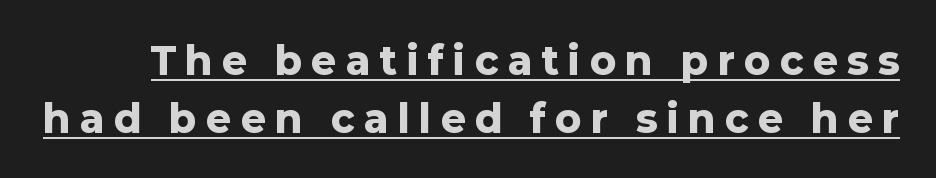
The rendering uses natural spacing where letterforms have individual widths. The letters carry no serifs — their stems end cleanly without finishing strokes. Strong, thick strokes mark this as bold type. The line-height multiplier appears to be the usual default. Style check: upright.
